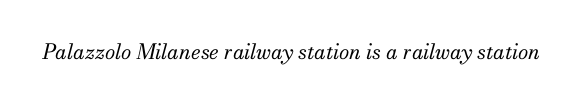
Yep, that's italic — everything's leaning. The face looks like a standard text weight, possibly lighter. This sample uses plain, unmodified letter spacing. Descenders hang freely into open space.
